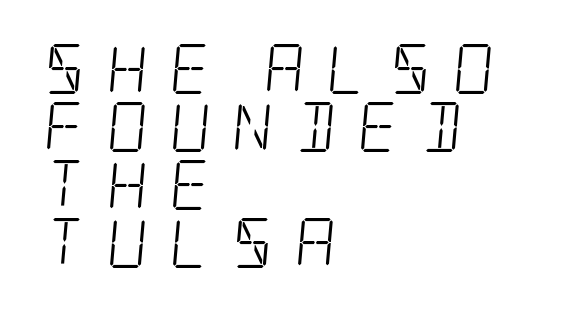
This reads as an unemphasized weight, regular at the heaviest. The words here are not underlined. This is serif lettering, the kind often seen in printed books. These lines stack with their left ends in a neat column.
